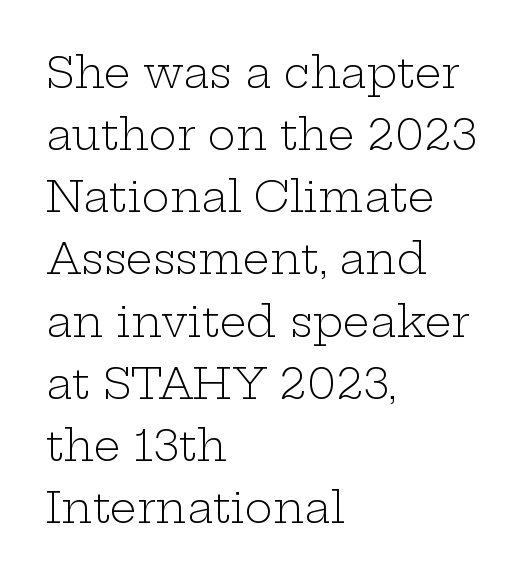
The image shows 42 px light, wide serif type, upright; set left-aligned, normal line spacing (1.48x), normal letter spacing, not underlined; low stroke contrast and a medium x-height.
